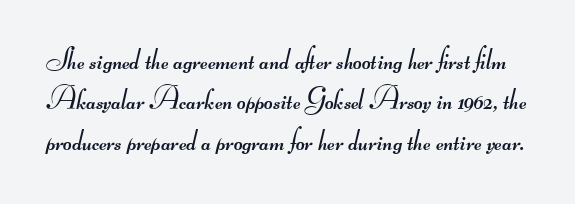
These lines sit exactly where default settings would place them. Quick note: underline off. Look at the tracking — it's just the regular setting, nothing added. Grotesque or geometric, the face here clearly has no serifs. Vertical stems look standard width or narrower in stroke.
